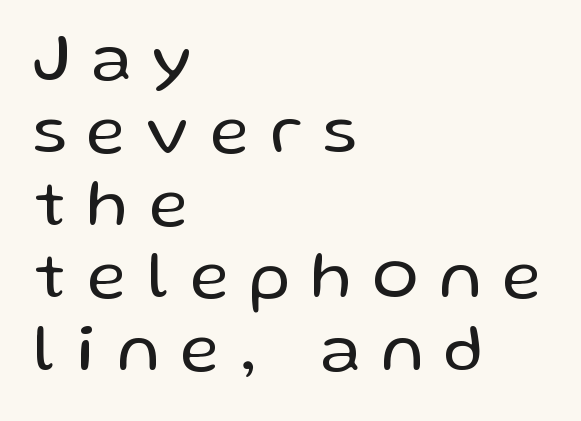
{"serif": "no", "italic": "no", "bold": "no", "weight": "regular", "width": "normal", "stroke_contrast": "low", "x_height": "medium", "monospaced": "no", "underline": "no", "align": "left", "line_spacing": "tight", "line_spacing_ratio": 1.07, "letter_spacing": "wide", "letter_spacing_em": 0.32, "glyph_px": 68}
